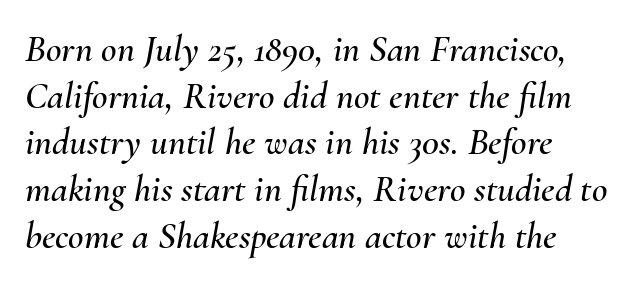
Q: Is the text italic (slanted)? A: Yes, it leans right by about 10 degrees.
Q: Is the text underlined? A: No.
Q: Is the spacing between letters normal or unusually wide? A: Normal.
Q: Width (condensed, normal, or wide)? A: Normal.
Q: Stroke contrast? A: Medium.
Q: x-height? A: Small.
Q: Monospaced? A: No.
